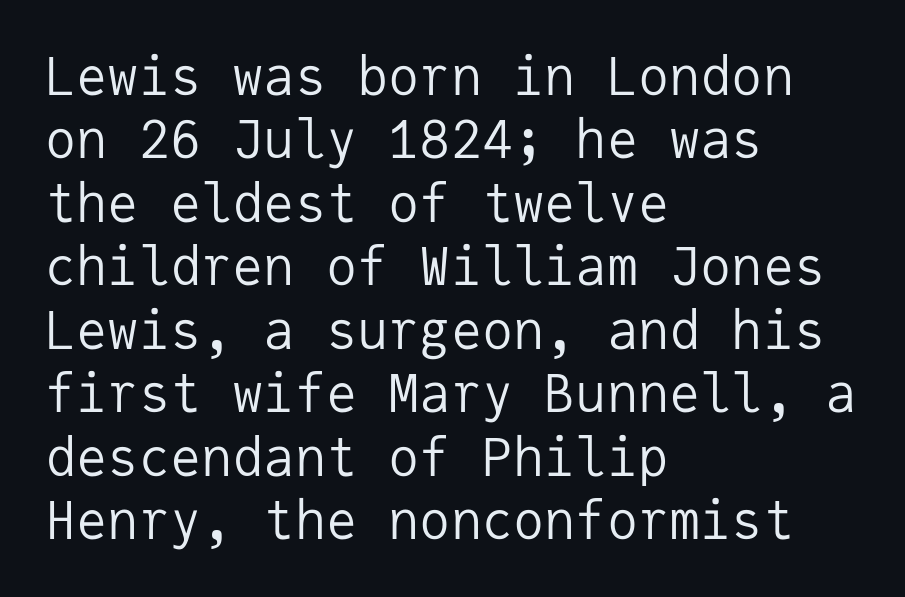
Caption: face not bold, strokes unweighted. Every row of glyphs begins at an identical x-position on the left. This is the regular roman posture of the typeface. Serifs: no, the terminals of the letterforms are clean. Anything drawn beneath the words? Only blank space. Do the characters align in a grid? Yes, the font is monospaced.
